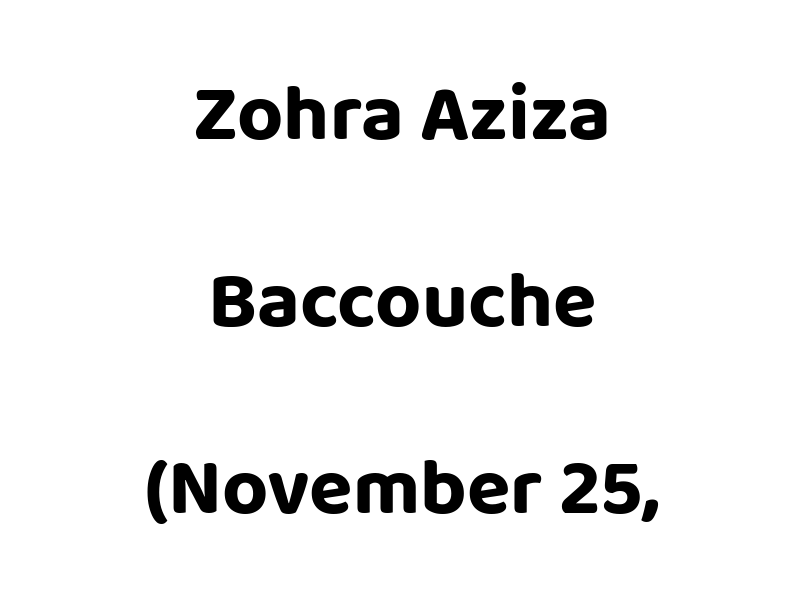
Is the type bold? Yes — the strokes are clearly thick and heavy. Each new line begins a long way beneath the previous one. Default kerning and tracking; the words read as compact shapes. The characters display no serif detailing; their extremities are plain. A clean baseline with only descenders dipping below it.
